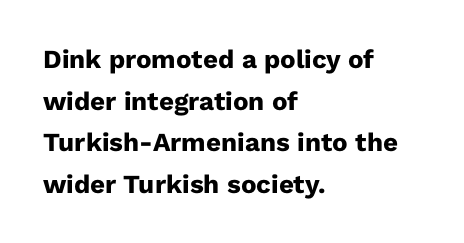
When letters stand straight like this, we call the style roman or upright. Successive baselines arrive at the customary interval. This rendering uses left alignment, leaving the right contour irregular. Notice how thick the strokes are: this is what a full bold looks like.
